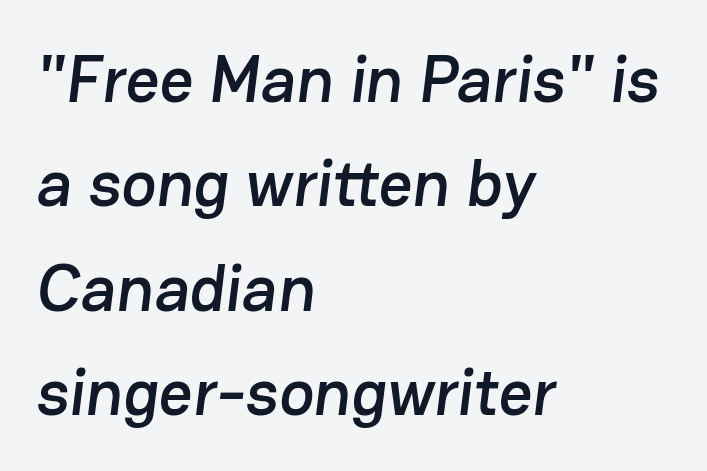
Q: Is the typeface a serif or a sans-serif typeface? A: Sans-serif.
Q: Is the text underlined? A: No.
Q: How is the paragraph aligned? A: Left-aligned.
Q: Is the spacing between letters normal or unusually wide? A: Normal.
Q: Is the spacing between lines tight, normal or loose? A: Normal.
Q: Width (condensed, normal, or wide)? A: Normal.
Q: Stroke contrast? A: Low.
Q: x-height? A: Medium.
Q: Monospaced? A: No.
